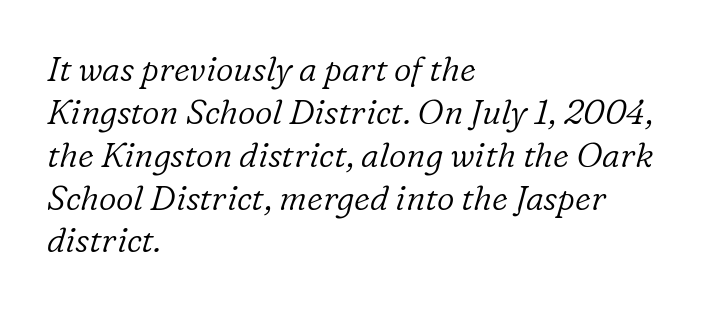
{"serif": "yes", "italic": "yes", "lean": "right", "slant_degrees": 16, "bold": "no", "weight": "light", "width": "normal", "stroke_contrast": "low", "x_height": "medium", "monospaced": "no", "underline": "no", "align": "left", "line_spacing": "normal", "line_spacing_ratio": 1.26, "letter_spacing": "normal", "letter_spacing_em": 0.0, "glyph_px": 34}
